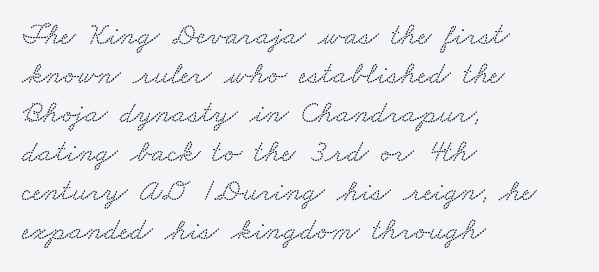
Looks like regular typesetting: each glyph gets only the width it needs. This rendering employs a face with finishing strokes, i.e., a serif. A normal amount of white space separates one row of letters from the next. The lines in this sample share a left origin and differ only in where they stop. There is no visible air inserted between adjacent glyphs. Any mark beneath the type? The region is blank.
